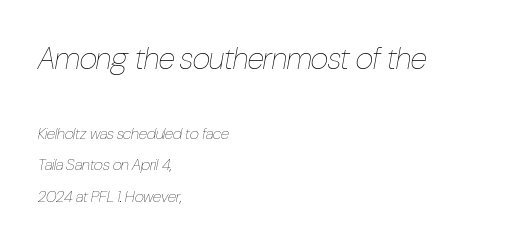
Q: Is the text bold? A: No.
Q: Is the text italic (slanted)? A: Yes, it leans right by about 10 degrees.
Q: Is the text underlined? A: No.
Q: How is the paragraph aligned? A: Left-aligned.
Q: Is the spacing between letters normal or unusually wide? A: Normal.
Q: Is the spacing between lines tight, normal or loose? A: Loose.
Q: Which block of text is set in a larger size, the first (top) or the second (bottom)? A: The first (top) one.
Q: Width (condensed, normal, or wide)? A: Condensed.
Q: Stroke contrast? A: Low.
Q: x-height? A: Medium.
Q: Monospaced? A: No.
